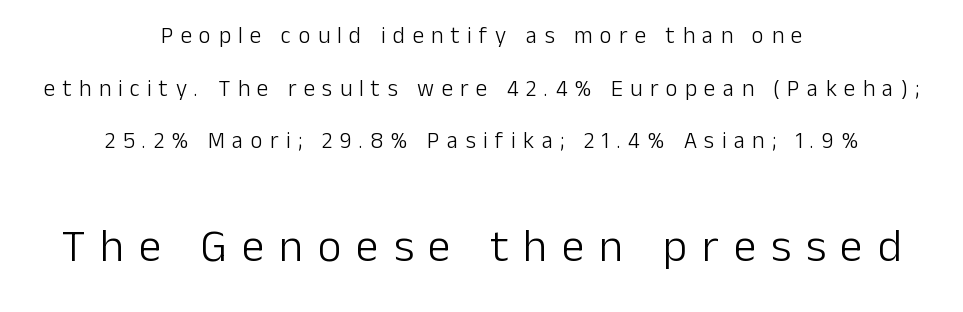
Q: Is the text bold? A: No.
Q: Is the text italic (slanted)? A: No, it is upright.
Q: Is the typeface a serif or a sans-serif typeface? A: Sans-serif.
Q: Is the text underlined? A: No.
Q: How is the paragraph aligned? A: Centered.
Q: Is the spacing between letters normal or unusually wide? A: Unusually wide.
Q: Is the spacing between lines tight, normal or loose? A: Loose.
Q: Which block of text is set in a larger size, the first (top) or the second (bottom)? A: The second (bottom) one.
Q: Width (condensed, normal, or wide)? A: Normal.
Q: Stroke contrast? A: Low.
Q: x-height? A: Medium.
Q: Monospaced? A: No.
